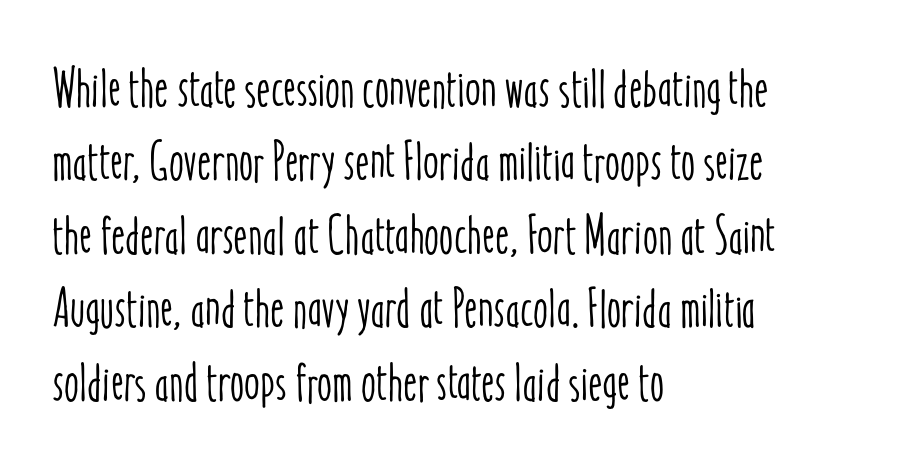
The image shows 54 px condensed type, upright; set left-aligned, normal line spacing (1.36x), normal letter spacing, not underlined; low stroke contrast and a medium x-height.
